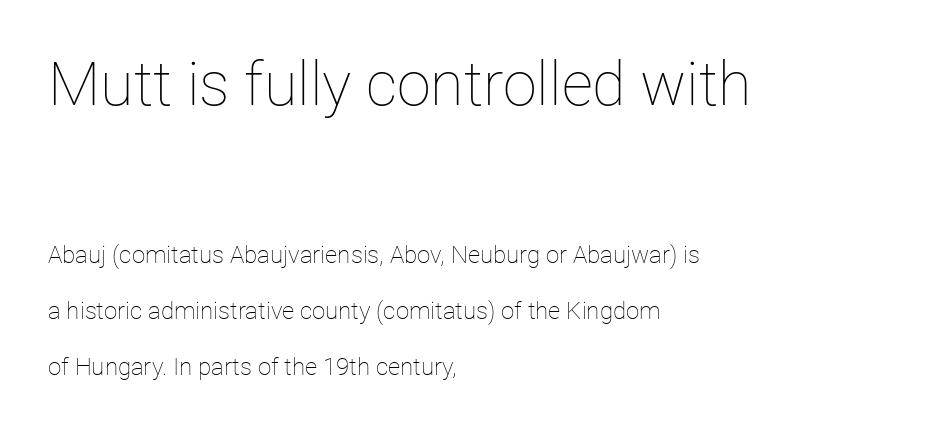
The image shows 61 px thin type, upright; set left-aligned, loose line spacing (2.34x), normal letter spacing, not underlined; the first (top) block is 2.54x larger; low stroke contrast and a medium x-height.
